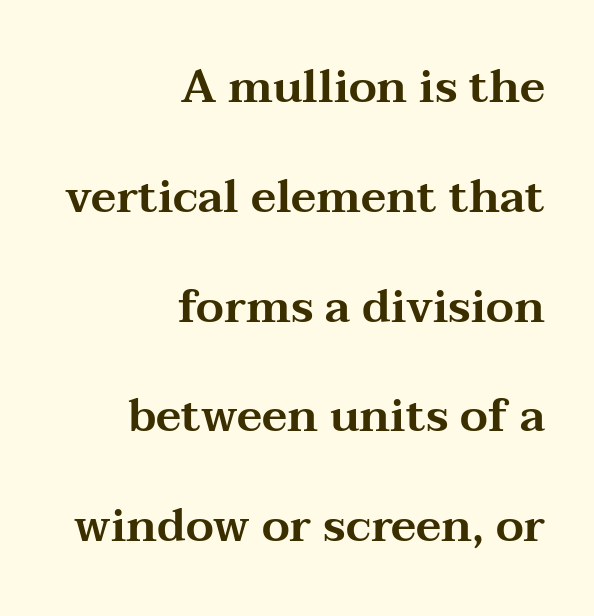
The image shows 45 px wide serif type, upright; set right-aligned, loose line spacing (2.44x), normal letter spacing, not underlined; medium stroke contrast and a medium x-height.
